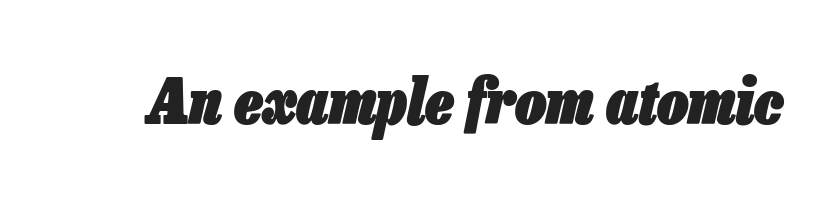
This rendering features lettering with no underline. The rendering keeps characters at their native spacing. Each letter keeps its own natural width here, so spacing adapts to shape. Each glyph is drawn with heavy, bold strokes. Notice how the stems are inclined rather than vertical — that's the hallmark of italics.
